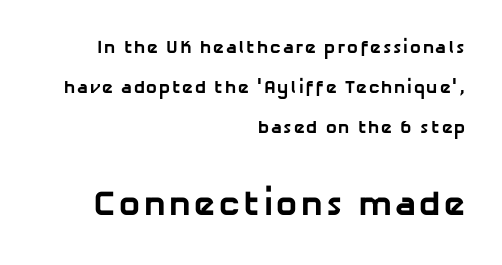
Character size in the trailing block exceeds that of the leading block. This sample trades compactness for vertical openness between lines. A dark, heavy texture on the line: the type is bold. The rendering uses natural spacing where letterforms have individual widths.
